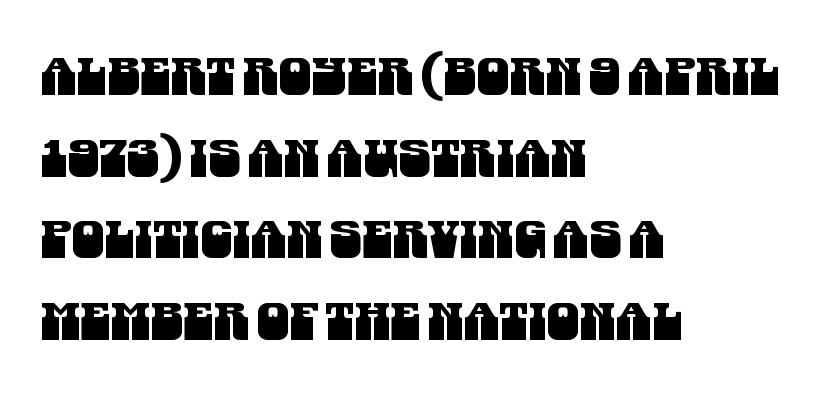
The image shows 52 px condensed sans-serif type; set left-aligned, normal line spacing (1.57x), normal letter spacing, not underlined; medium stroke contrast and a large x-height.
